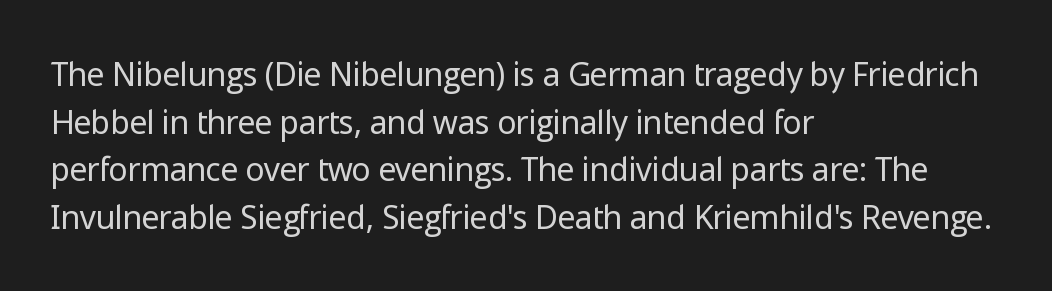
The image shows 32 px regular-weight sans-serif type, upright; set left-aligned, normal line spacing (1.49x), normal letter spacing, not underlined; low stroke contrast and a medium x-height.
